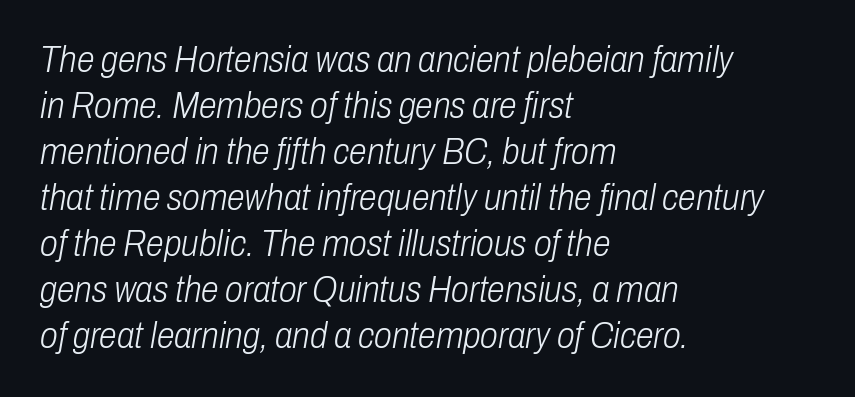
Style check: oblique. Letter spacing: default. The foot of each line stays bare and open. This block has exactly the height ordinary leading produces. The face looks like a standard text weight, possibly lighter.
